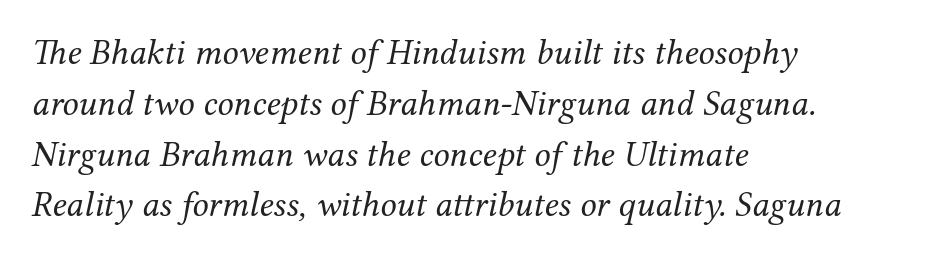
{"serif": "yes", "italic": "yes", "lean": "right", "slant_degrees": 12, "bold": "no", "weight": "regular", "width": "normal", "stroke_contrast": "medium", "x_height": "medium", "monospaced": "no", "underline": "no", "align": "left", "line_spacing": "normal", "line_spacing_ratio": 1.41, "letter_spacing": "normal", "letter_spacing_em": 0.0, "glyph_px": 36}
